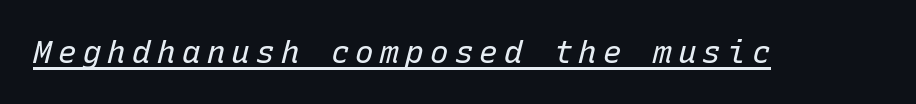
The image shows 31 px regular-weight type, italic (leaning right), monospaced; set unusually wide letter spacing (+0.2 em), underlined; low stroke contrast and a medium x-height.
